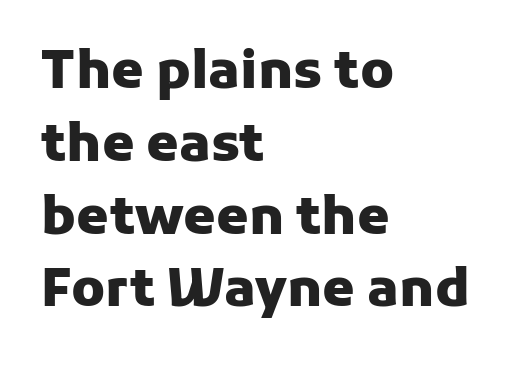
The image shows 52 px heavy sans-serif type, upright; set left-aligned, normal line spacing (1.4x), normal letter spacing, not underlined; low stroke contrast and a medium x-height.
